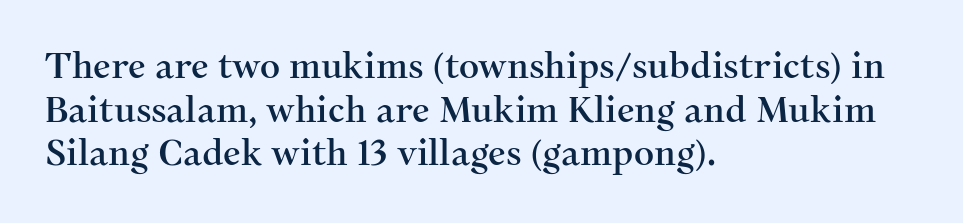
Q: Is the text italic (slanted)? A: No, it is upright.
Q: Is the typeface a serif or a sans-serif typeface? A: Serif.
Q: Is the text underlined? A: No.
Q: How is the paragraph aligned? A: Left-aligned.
Q: Is the spacing between letters normal or unusually wide? A: Normal.
Q: Is the spacing between lines tight, normal or loose? A: Normal.
Q: Width (condensed, normal, or wide)? A: Normal.
Q: Stroke contrast? A: Medium.
Q: x-height? A: Medium.
Q: Monospaced? A: No.
